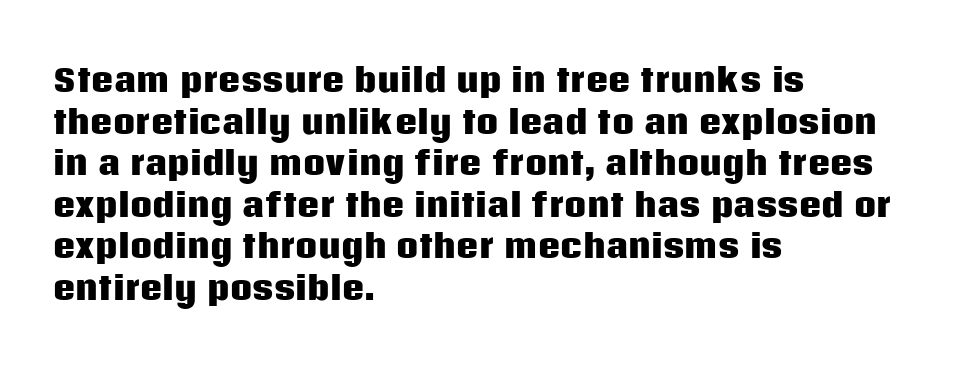
The image shows 31 px heavy sans-serif type, upright; set left-aligned, normal line spacing (1.34x), normal letter spacing, not underlined; low stroke contrast and a large x-height.
